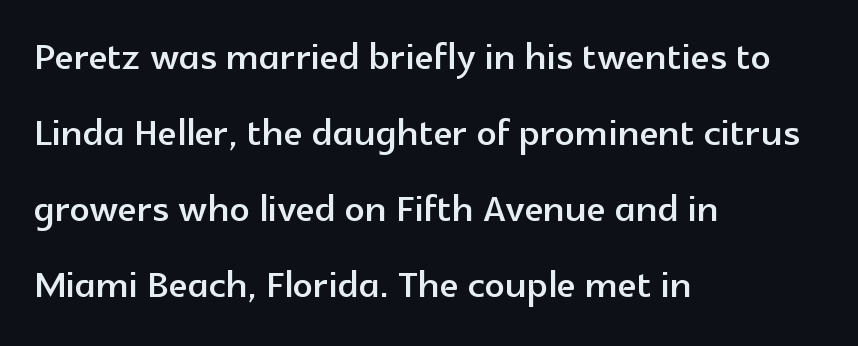
There is no visible air inserted between adjacent glyphs. The letters advance in unequal steps, a hallmark of proportional type. Does the leading feel generous? No, just average. This rendering features lettering with no underline. This is roman type, the default non-slanted kind. Horizontally, the lines are justified to the leading edge only.
